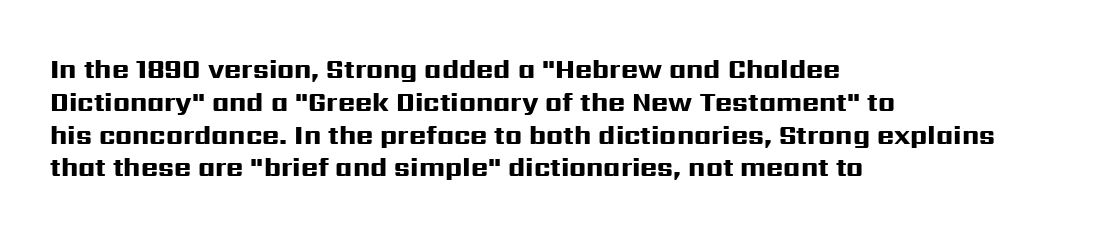
Reading down the column, the eye jumps a familiar distance to each next line. The passage shown is not underscored anywhere. Its strokes are broad and dark, the hallmark of bold type. Quick note: not italic, upright. Observe the ordinary spacing: letters are neighbours, not strangers. Line beginnings align vertically; line endings do not.
